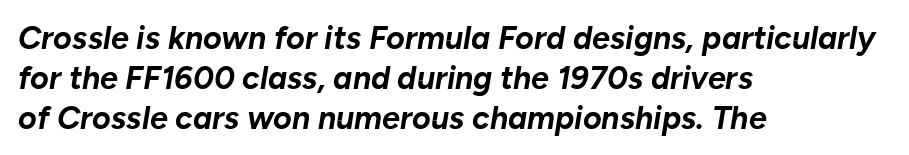
The image shows 32 px bold type, italic (leaning right); set left-aligned, normal line spacing (1.25x), normal letter spacing, not underlined; low stroke contrast and a medium x-height.
